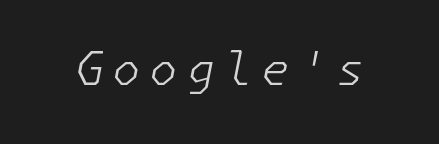
The image shows 46 px light type, italic (leaning right); set not underlined; low stroke contrast and a medium x-height.
